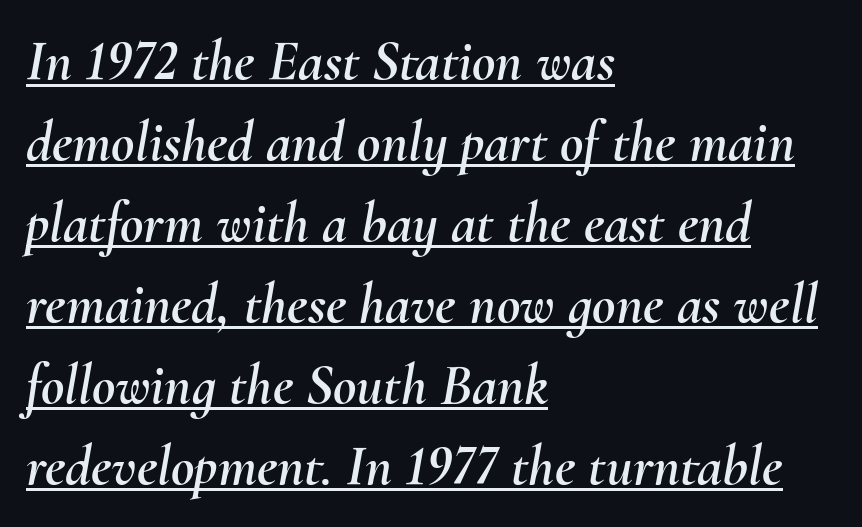
The image shows 57 px text type, italic (leaning right); set left-aligned, normal line spacing (1.42x), normal letter spacing, underlined; medium stroke contrast and a small x-height.
